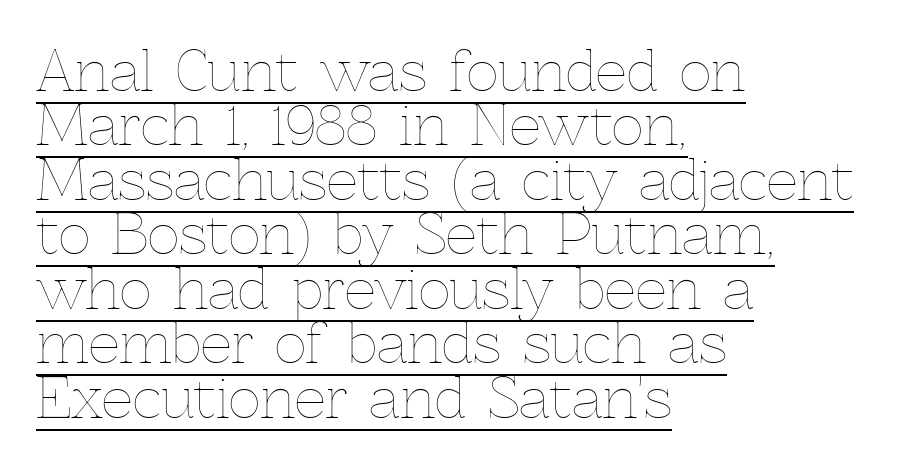
The image shows 55 px thin type, upright; set left-aligned, tight line spacing (0.99x), normal letter spacing, underlined; a medium x-height.
